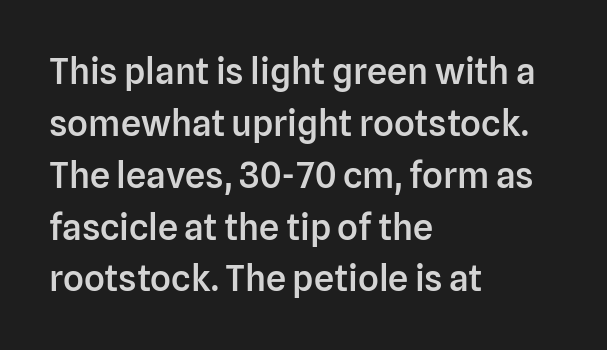
{"serif": "no", "italic": "no", "bold": "semi", "weight": "semibold", "width": "normal", "stroke_contrast": "low", "x_height": "medium", "monospaced": "no", "underline": "no", "align": "left", "line_spacing": "normal", "line_spacing_ratio": 1.44, "letter_spacing": "normal", "letter_spacing_em": 0.0, "glyph_px": 36}
